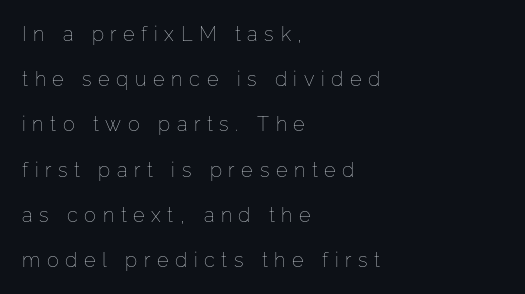
Q: Is the text bold? A: No.
Q: Is the text italic (slanted)? A: No, it is upright.
Q: Is the text underlined? A: No.
Q: How is the paragraph aligned? A: Left-aligned.
Q: Is the spacing between letters normal or unusually wide? A: Unusually wide.
Q: Is the spacing between lines tight, normal or loose? A: Loose.
